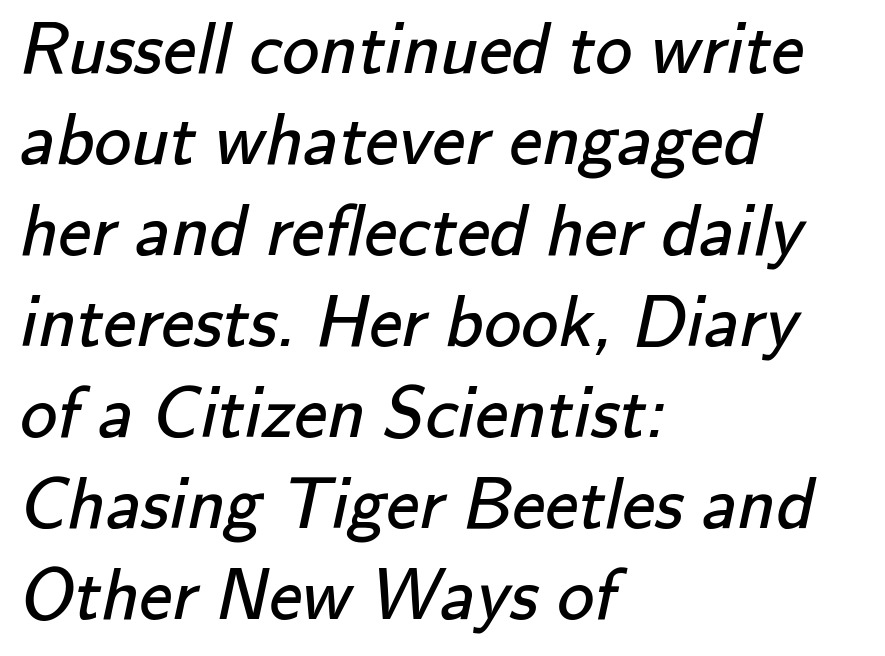
{"serif": "no", "bold": "no", "weight": "regular", "width": "normal", "stroke_contrast": "low", "x_height": "small", "monospaced": "no", "underline": "no", "align": "left", "line_spacing_ratio": 1.23, "letter_spacing": "normal", "letter_spacing_em": 0.0, "glyph_px": 74}
